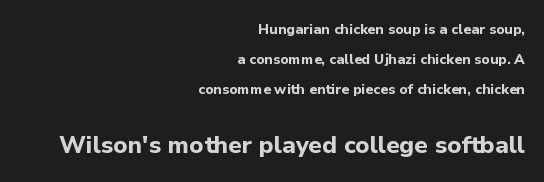
The image shows 24 px bold type, upright; set right-aligned, loose line spacing (2.15x), normal letter spacing, not underlined; the second (bottom) block is 1.71x larger.
